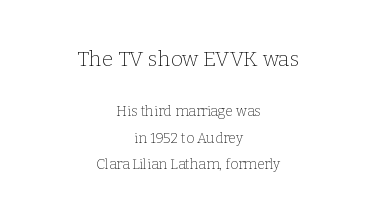
Which margin do the lines hug? Neither — every line sits in the middle. Does the lettering tilt? It doesn't — this is upright. The face looks like a standard text weight, possibly lighter. Glyph-to-glyph distance matches everyday printed text.
